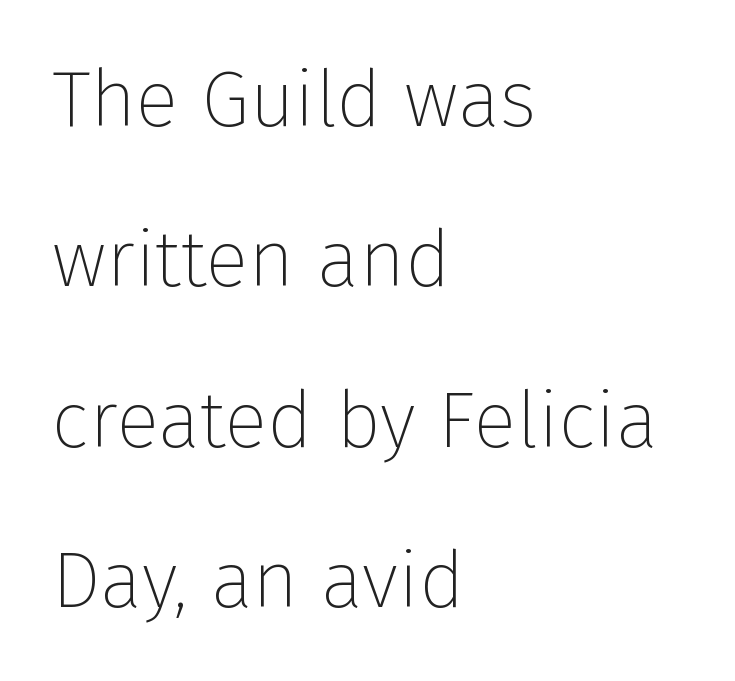
The letters advance in unequal steps, a hallmark of proportional type. The passage shown is typeset with a sans-serif family. Notice how the passage keeps a crisp vertical edge on the left only. Descender tails drop into unmarked territory. The rendering keeps characters at their native spacing. Think standard paragraph weight, or any step lighter than that.
